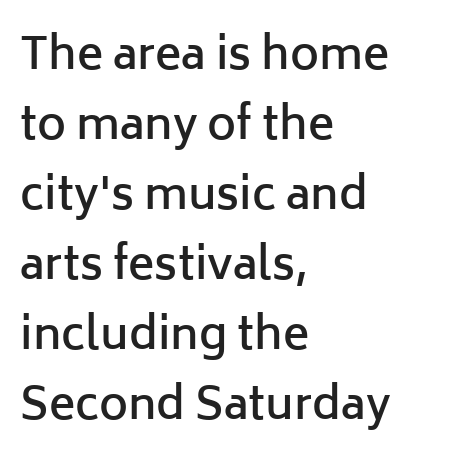
Q: Is the text bold? A: Semi-bold.
Q: Is the text italic (slanted)? A: No, it is upright.
Q: Is the typeface a serif or a sans-serif typeface? A: Sans-serif.
Q: Is the text underlined? A: No.
Q: How is the paragraph aligned? A: Left-aligned.
Q: Is the spacing between letters normal or unusually wide? A: Normal.
Q: Is the spacing between lines tight, normal or loose? A: Normal.
Q: Width (condensed, normal, or wide)? A: Normal.
Q: Stroke contrast? A: Low.
Q: x-height? A: Medium.
Q: Monospaced? A: No.
